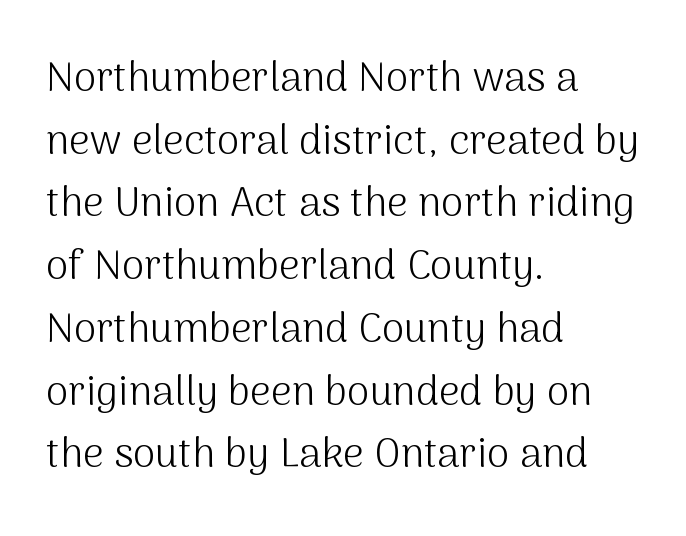
A sans-serif font was chosen for this passage. Proportional: the letters do not fall into vertical columns. All the whitespace from short lines collects on the right. The letters look calm and open, with moderate or lighter stems. The lettering holds an erect, upright posture throughout.
